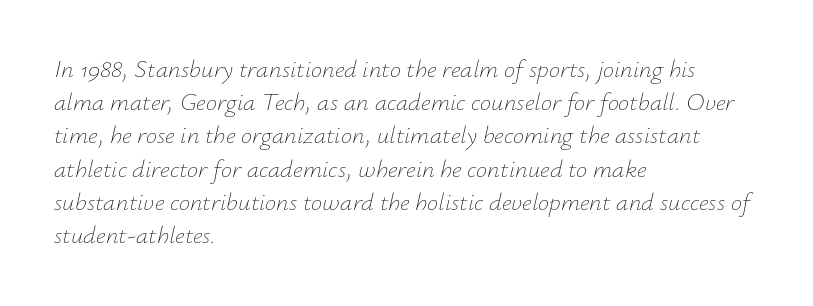
The image shows 25 px text type, italic (leaning right); set left-aligned, normal line spacing (1.33x), normal letter spacing, not underlined.
